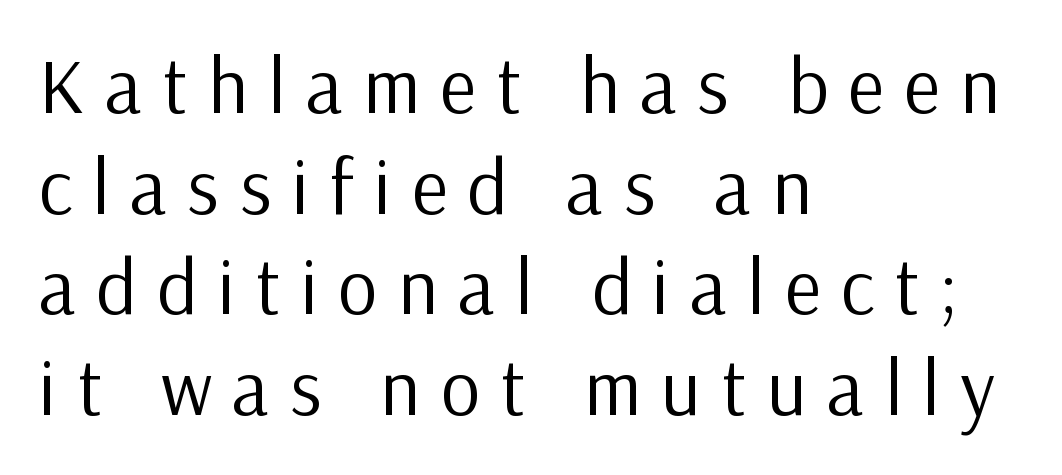
Q: Is the text bold? A: No.
Q: Is the text italic (slanted)? A: No, it is upright.
Q: Is the typeface a serif or a sans-serif typeface? A: Sans-serif.
Q: Is the text underlined? A: No.
Q: How is the paragraph aligned? A: Left-aligned.
Q: Is the spacing between letters normal or unusually wide? A: Unusually wide.
Q: Is the spacing between lines tight, normal or loose? A: Normal.
Q: Width (condensed, normal, or wide)? A: Normal.
Q: Stroke contrast? A: Low.
Q: x-height? A: Medium.
Q: Monospaced? A: No.
